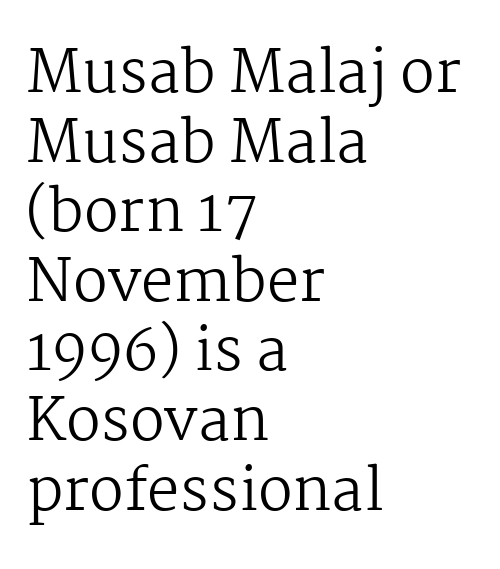
Q: Is the text bold? A: No.
Q: Is the text italic (slanted)? A: No, it is upright.
Q: Is the typeface a serif or a sans-serif typeface? A: Serif.
Q: Is the text underlined? A: No.
Q: How is the paragraph aligned? A: Left-aligned.
Q: Is the spacing between letters normal or unusually wide? A: Normal.
Q: Width (condensed, normal, or wide)? A: Normal.
Q: Stroke contrast? A: Medium.
Q: x-height? A: Medium.
Q: Monospaced? A: No.
